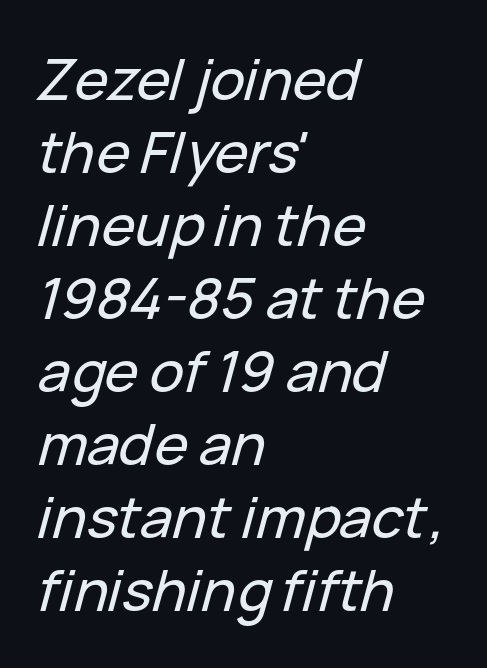
Leading matches the norm, producing a regular column. The paragraph has a hard left edge and a soft right edge. Look at the tracking — it's just the regular setting, nothing added. Underline: absent. The passage shown leans; its letterforms are oblique. The letters advance in unequal steps, a hallmark of proportional type.
